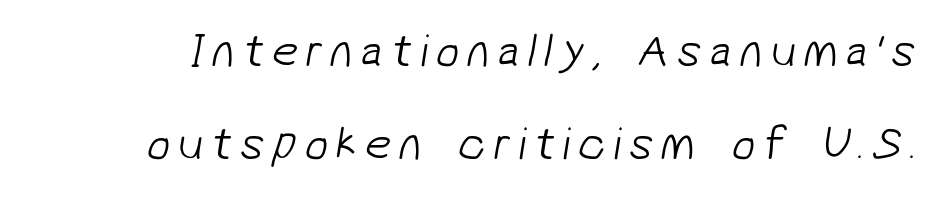
The image shows 47 px light sans-serif type; set loose line spacing (1.98x), not underlined; low stroke contrast and a medium x-height.
